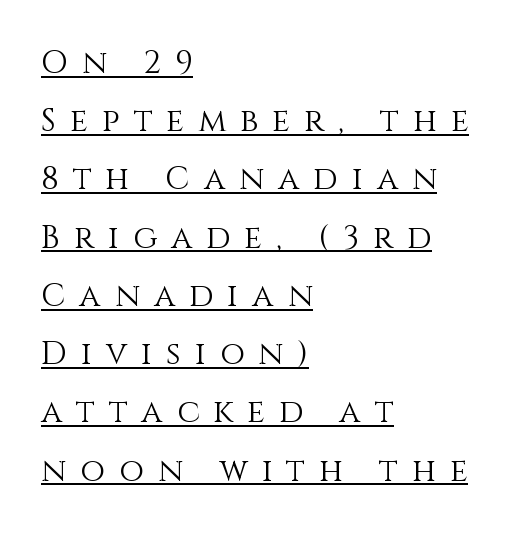
{"italic": "no", "bold": "no", "weight": "light", "width": "normal", "stroke_contrast": "medium", "x_height": "large", "monospaced": "no", "underline": "yes", "align": "left", "line_spacing_ratio": 1.82, "letter_spacing": "wide", "letter_spacing_em": 0.44, "glyph_px": 32}
